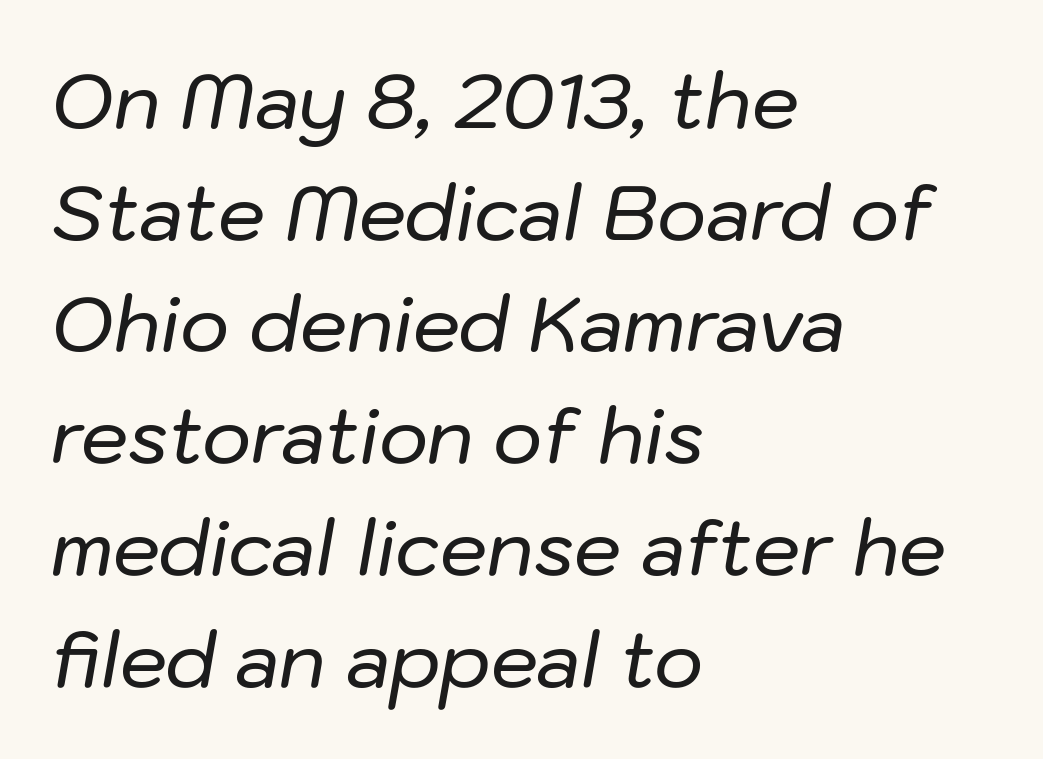
The image shows 75 px text type, italic (leaning right); set left-aligned, normal line spacing (1.49x), normal letter spacing, not underlined; low stroke contrast and a medium x-height.
